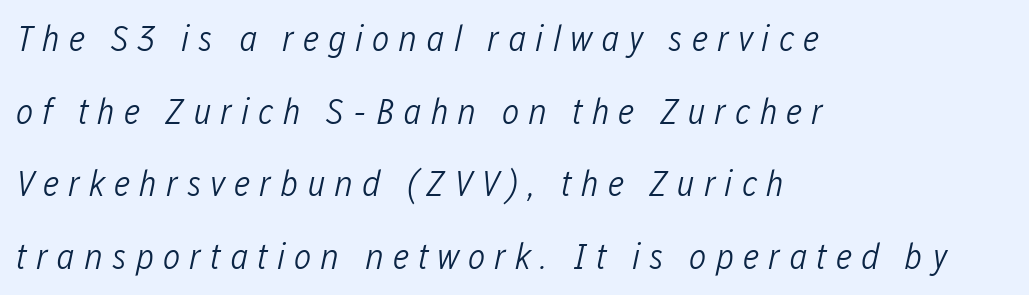
Q: Is the text bold? A: No.
Q: Is the text italic (slanted)? A: Yes, it leans right by about 12 degrees.
Q: Is the text underlined? A: No.
Q: How is the paragraph aligned? A: Left-aligned.
Q: Is the spacing between letters normal or unusually wide? A: Unusually wide.
Q: Is the spacing between lines tight, normal or loose? A: Loose.
Q: Width (condensed, normal, or wide)? A: Condensed.
Q: Stroke contrast? A: Low.
Q: x-height? A: Medium.
Q: Monospaced? A: No.
